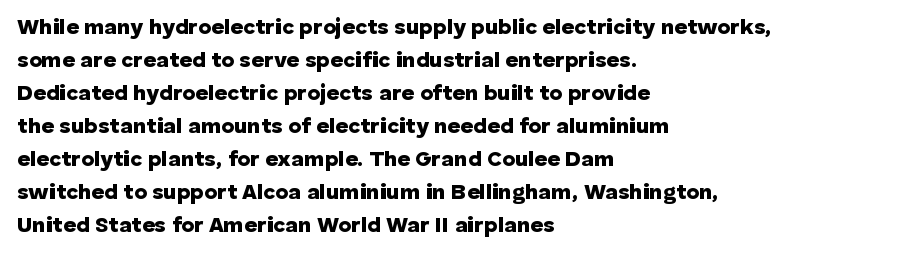
{"italic": "no", "bold": "yes", "underline": "no", "align": "left", "line_spacing": "normal", "line_spacing_ratio": 1.5, "letter_spacing": "normal", "letter_spacing_em": 0.0, "glyph_px": 22}
